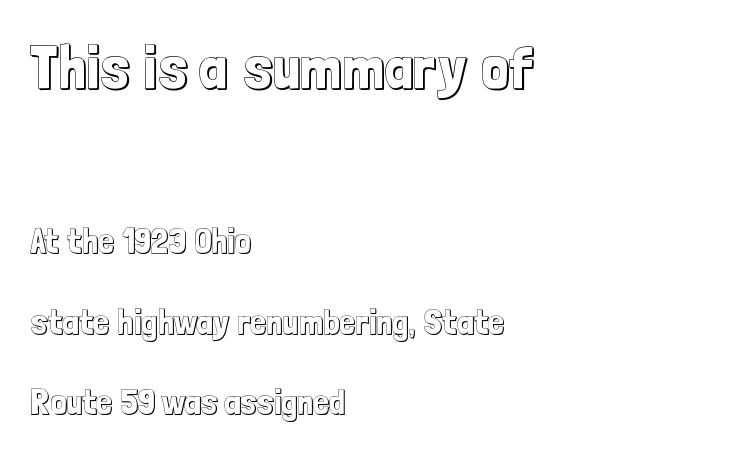
{"italic": "no", "width": "condensed", "x_height": "medium", "monospaced": "no", "underline": "no", "align": "left", "line_spacing": "loose", "line_spacing_ratio": 2.3, "letter_spacing": "normal", "letter_spacing_em": 0.0, "larger_block": "first", "size_ratio": 1.74, "glyph_px": 61}
